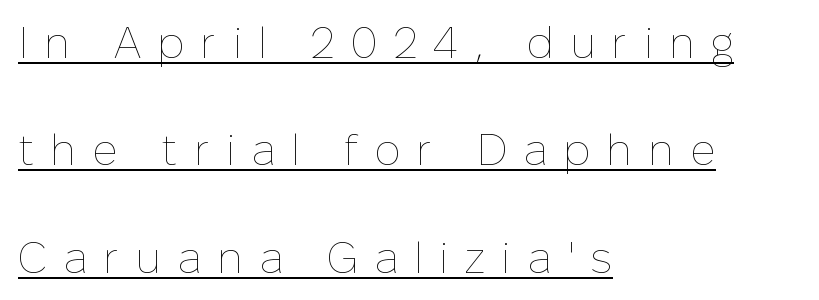
The image shows 44 px thin type, upright; set left-aligned, loose line spacing (2.44x), unusually wide letter spacing (+0.36 em), underlined; low stroke contrast and a medium x-height.
